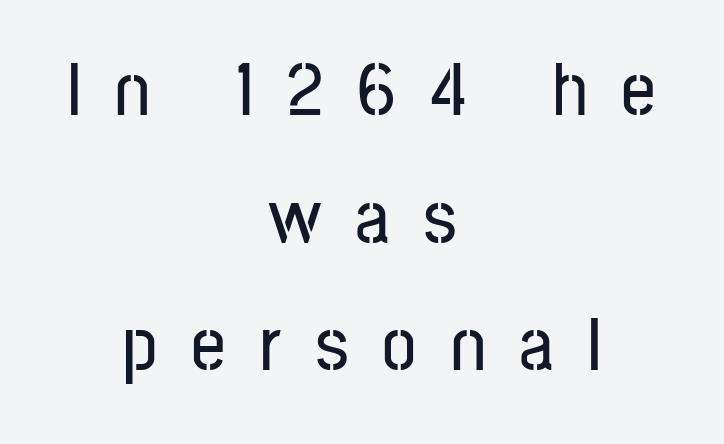
{"serif": "no", "italic": "no", "width": "condensed", "stroke_contrast": "low", "x_height": "medium", "monospaced": "no", "underline": "no", "align": "center", "line_spacing": "normal", "line_spacing_ratio": 1.68, "letter_spacing": "wide", "letter_spacing_em": 0.45, "glyph_px": 76}
